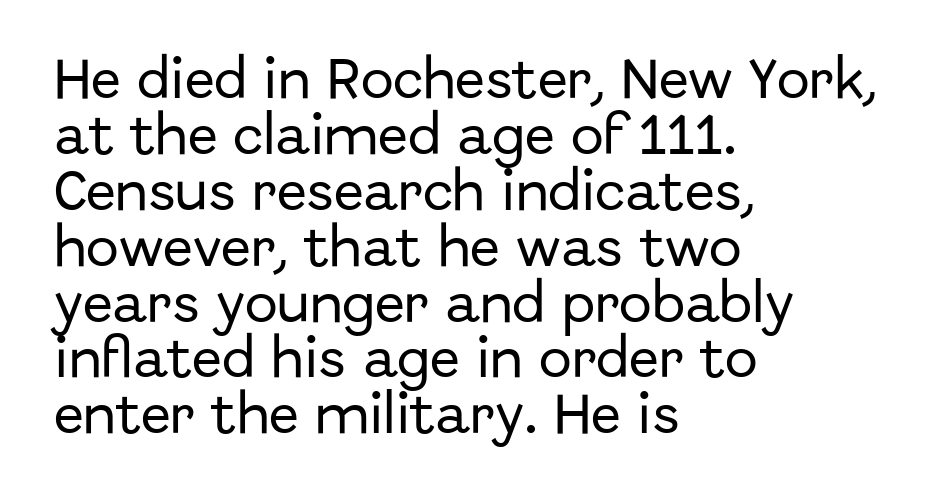
{"serif": "no", "italic": "no", "width": "normal", "stroke_contrast": "low", "x_height": "medium", "monospaced": "no", "underline": "no", "align": "left", "line_spacing": "normal", "line_spacing_ratio": 1.27, "letter_spacing": "normal", "letter_spacing_em": 0.0, "glyph_px": 44}
